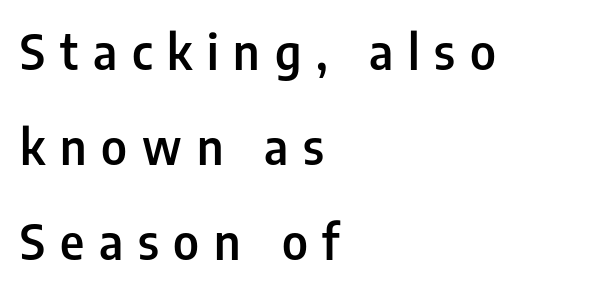
{"serif": "no", "italic": "no", "bold": "semi", "weight": "semibold", "width": "condensed", "stroke_contrast": "low", "x_height": "medium", "monospaced": "no", "underline": "no", "align": "left", "line_spacing": "loose", "line_spacing_ratio": 1.98, "letter_spacing": "wide", "letter_spacing_em": 0.31, "glyph_px": 48}
